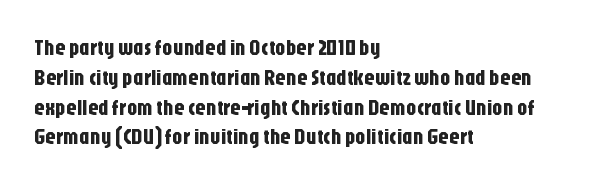
The image shows 21 px text type, upright; set left-aligned, normal line spacing (1.42x), normal letter spacing, not underlined.
